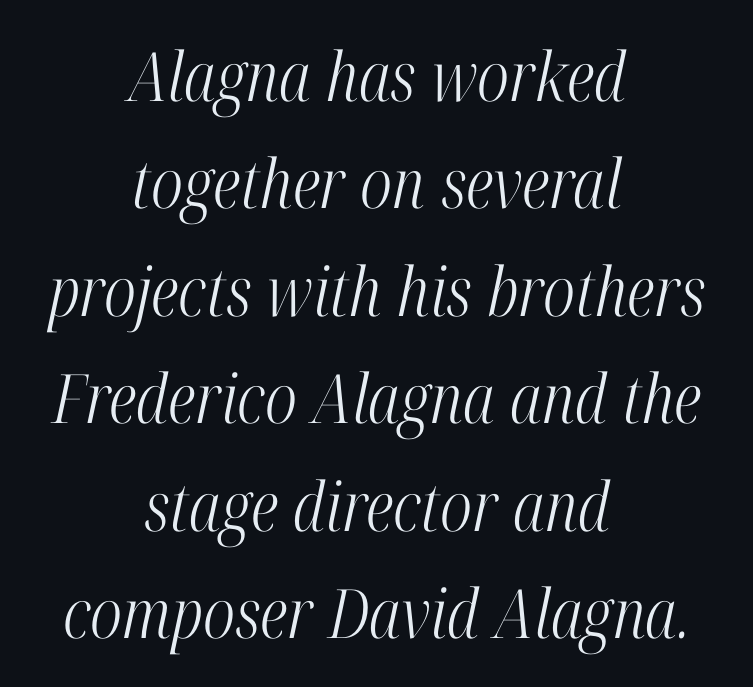
{"serif": "yes", "italic": "yes", "lean": "right", "slant_degrees": 12, "bold": "no", "weight": "light", "width": "condensed", "stroke_contrast": "high", "x_height": "medium", "monospaced": "no", "underline": "no", "align": "center", "line_spacing": "normal", "line_spacing_ratio": 1.58, "letter_spacing": "normal", "letter_spacing_em": 0.0, "glyph_px": 68}
